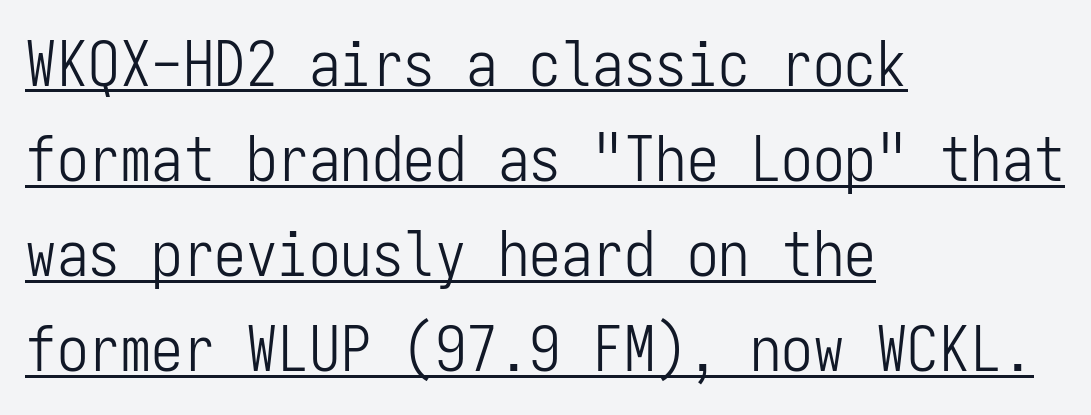
{"serif": "no", "italic": "no", "bold": "no", "weight": "light", "width": "condensed", "stroke_contrast": "low", "x_height": "medium", "monospaced": "yes", "underline": "yes", "align": "left", "line_spacing": "normal", "line_spacing_ratio": 1.51, "letter_spacing": "normal", "letter_spacing_em": 0.0, "glyph_px": 63}
